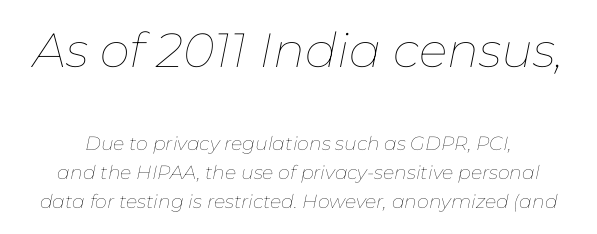
Q: Is the text bold? A: No.
Q: Is the text italic (slanted)? A: Yes, it leans right by about 11 degrees.
Q: Is the text underlined? A: No.
Q: Is the spacing between letters normal or unusually wide? A: Normal.
Q: Is the spacing between lines tight, normal or loose? A: Normal.
Q: Which block of text is set in a larger size, the first (top) or the second (bottom)? A: The first (top) one.
Q: Width (condensed, normal, or wide)? A: Normal.
Q: Stroke contrast? A: Low.
Q: x-height? A: Medium.
Q: Monospaced? A: No.
